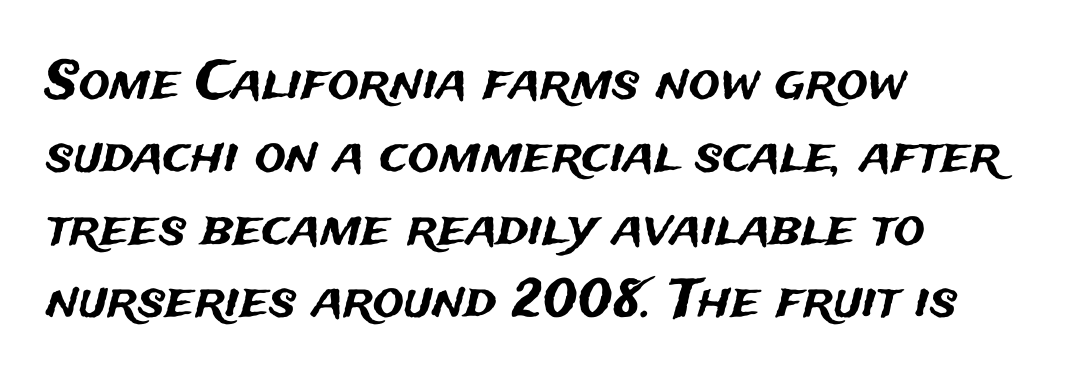
The image shows 52 px sans-serif type; set left-aligned, normal line spacing (1.4x), normal letter spacing, not underlined; medium stroke contrast and a medium x-height.
